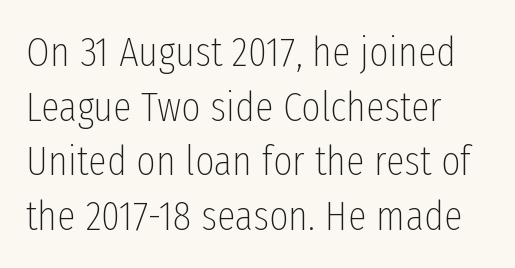
The image shows 42 px thin, condensed sans-serif type, upright; set left-aligned, normal line spacing (1.3x), normal letter spacing, not underlined; low stroke contrast and a medium x-height.
